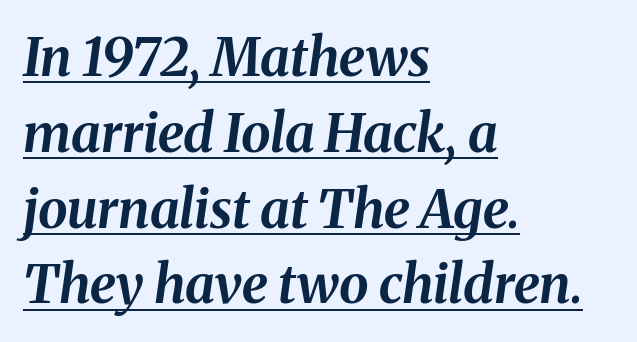
Varying glyph widths throughout — classic text-font behaviour. The rendering uses a moderate line-height, typical for paragraphs. Look at the tracking — it's just the regular setting, nothing added. It's the slanting kind of type. Chunky letters — that's bold for sure.
